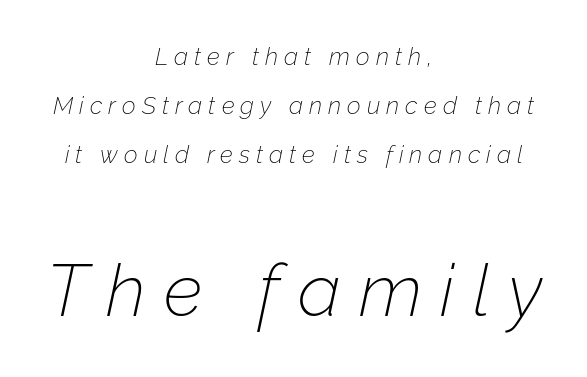
Q: Is the text bold? A: No.
Q: Is the text italic (slanted)? A: Yes, it leans right by about 12 degrees.
Q: Is the text underlined? A: No.
Q: How is the paragraph aligned? A: Centered.
Q: Is the spacing between letters normal or unusually wide? A: Unusually wide.
Q: Is the spacing between lines tight, normal or loose? A: Loose.
Q: Which block of text is set in a larger size, the first (top) or the second (bottom)? A: The second (bottom) one.
Q: Width (condensed, normal, or wide)? A: Normal.
Q: Stroke contrast? A: Low.
Q: x-height? A: Medium.
Q: Monospaced? A: No.
